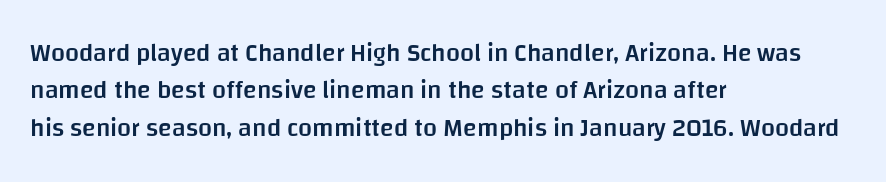
Standard letterfit; no display-style spreading of the glyphs. A bare baseline throughout the passage. Baseline-to-baseline distance is the conventional proportion of letter height. The axis of the letterforms is exactly vertical. The passage shown is semibold, sitting just below true bold. The lines are quadded left.
